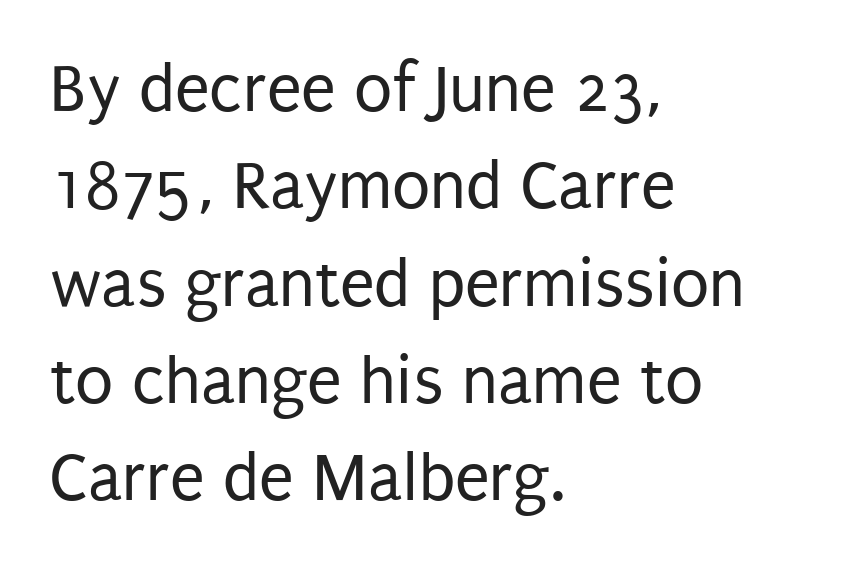
{"serif": "no", "italic": "no", "bold": "no", "weight": "regular", "width": "condensed", "stroke_contrast": "low", "x_height": "large", "monospaced": "no", "underline": "no", "align": "left", "line_spacing": "normal", "line_spacing_ratio": 1.39, "letter_spacing": "normal", "letter_spacing_em": 0.0, "glyph_px": 70}
